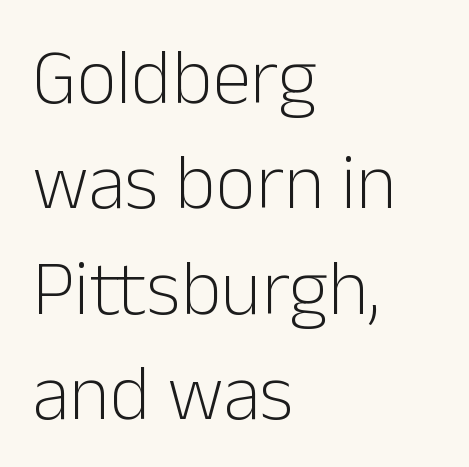
The image shows 78 px light sans-serif type, upright; set left-aligned, normal line spacing (1.35x), normal letter spacing, not underlined; low stroke contrast and a medium x-height.
